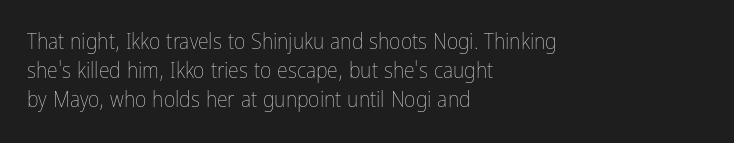
Q: Is the text bold? A: No.
Q: Is the text italic (slanted)? A: No, it is upright.
Q: Is the text underlined? A: No.
Q: How is the paragraph aligned? A: Left-aligned.
Q: Is the spacing between letters normal or unusually wide? A: Normal.
Q: Is the spacing between lines tight, normal or loose? A: Normal.
